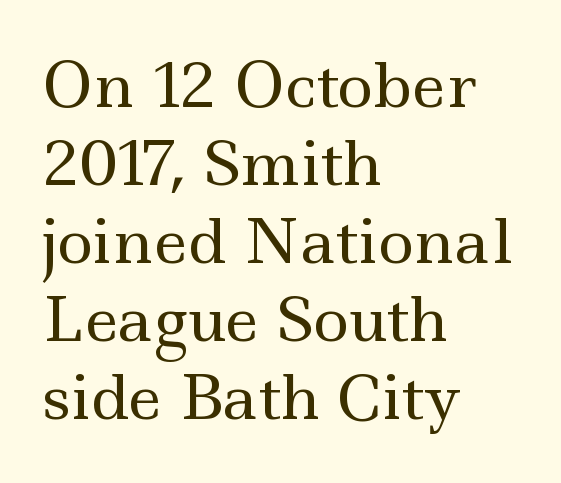
The image shows 61 px regular-weight, wide serif type, upright; set left-aligned, normal line spacing (1.28x), normal letter spacing, not underlined; a small x-height.
